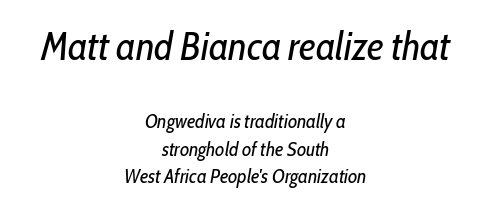
The image shows 40 px regular-weight, condensed type, italic (leaning right); set centered, normal line spacing (1.38x), normal letter spacing, not underlined; the first (top) block is 2.0x larger; low stroke contrast and a medium x-height.
